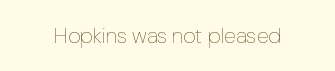
Q: Is the text bold? A: No.
Q: Is the text italic (slanted)? A: No, it is upright.
Q: Is the text underlined? A: No.
Q: Is the spacing between letters normal or unusually wide? A: Normal.
